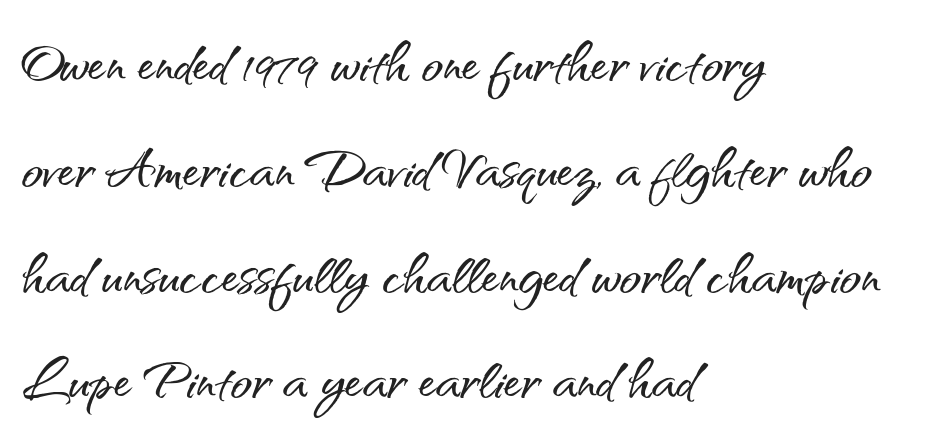
The image shows 71 px sans-serif type; set left-aligned, normal line spacing (1.49x), normal letter spacing, not underlined; medium stroke contrast and a small x-height.
